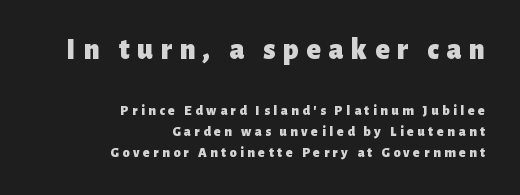
Chunky letters — that's bold for sure. Here the designer chose a conventional face with non-uniform glyph widths. The specimen reads as upright at a glance. Unlike a traditional serif, this face leaves its strokes unadorned. Teacher's note: observe the even right margin — that is flush-right alignment.
